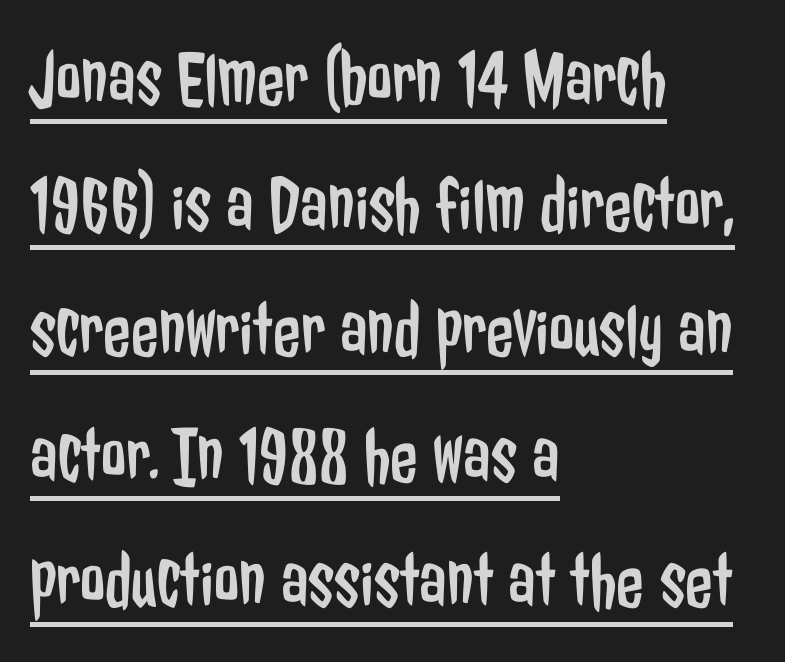
Quick note: not italic, upright. The face used here is a sans, in the tradition of grotesques and geometrics. Compared with a typical body face, this is equally light or lighter still. Each word holds together tightly as a unit, with standard inter-letter gaps. Vertically, the passage feels balanced, rows spaced as you'd expect. This sample carries an underscore along the baseline area.
